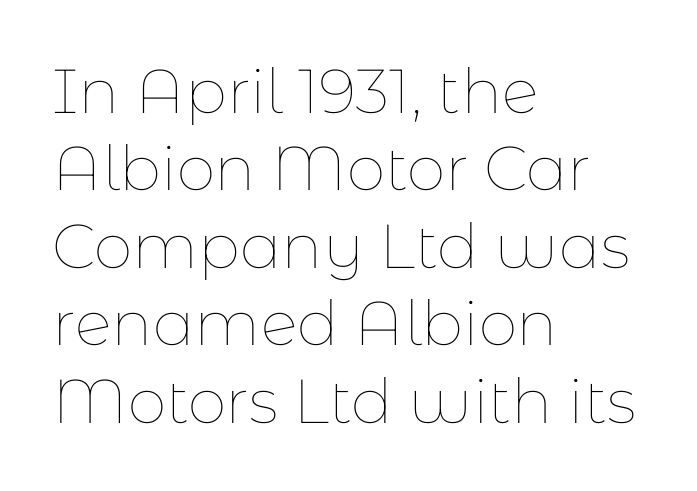
The image shows 62 px thin type, upright; set left-aligned, normal line spacing (1.25x), normal letter spacing, not underlined; low stroke contrast and a medium x-height.
